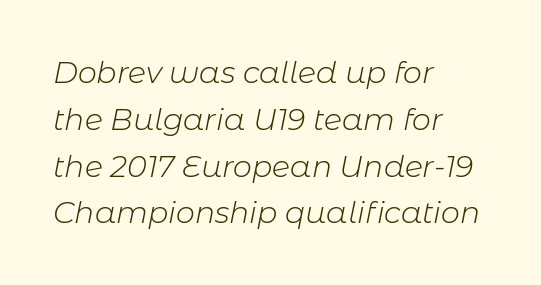
Default kerning and tracking; the words read as compact shapes. Is the stroke heavy? The answer is a plain regular-or-lighter. Does the leading feel generous? No, just average. Nobody drew a line under any word here. A typesetter would call this proportional, since set widths differ per character. Italic? Definitely — the glyphs are oblique.
